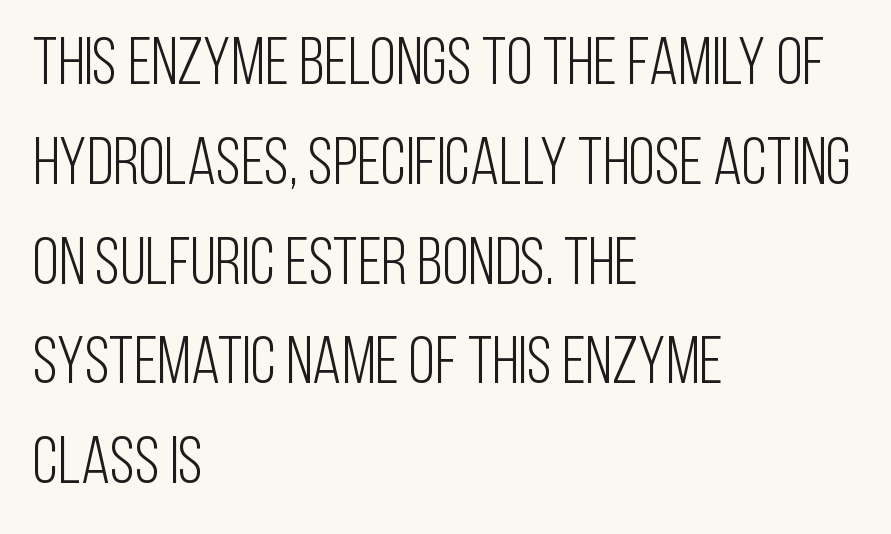
{"serif": "no", "italic": "no", "bold": "no", "weight": "light", "width": "condensed", "stroke_contrast": "low", "x_height": "large", "monospaced": "no", "underline": "no", "align": "left", "line_spacing": "normal", "line_spacing_ratio": 1.49, "letter_spacing": "normal", "letter_spacing_em": 0.0, "glyph_px": 67}
